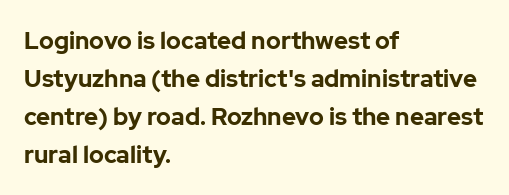
Q: Is the text bold? A: Yes.
Q: Is the text italic (slanted)? A: No, it is upright.
Q: Is the text underlined? A: No.
Q: How is the paragraph aligned? A: Left-aligned.
Q: Is the spacing between letters normal or unusually wide? A: Normal.
Q: Is the spacing between lines tight, normal or loose? A: Normal.
